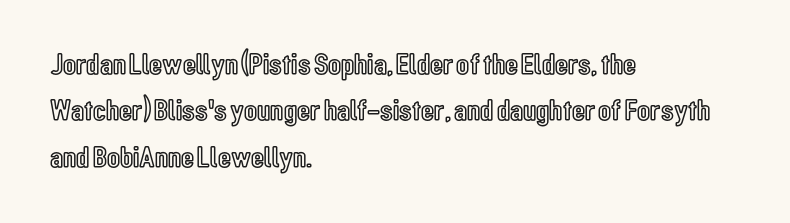
The image shows 30 px condensed type, upright; set left-aligned, normal line spacing (1.55x), normal letter spacing, not underlined; a medium x-height.
